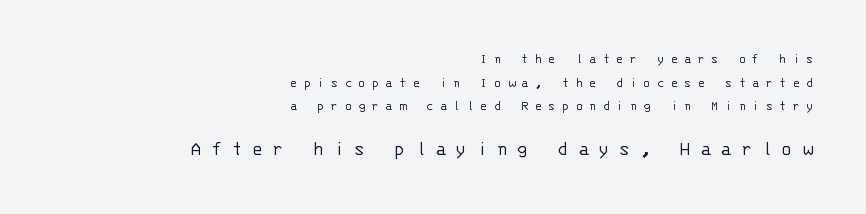
The image shows 21 px text type, upright; set right-aligned, normal line spacing (1.68x), unusually wide letter spacing (+0.43 em), not underlined; the second (bottom) block is 1.5x larger.
